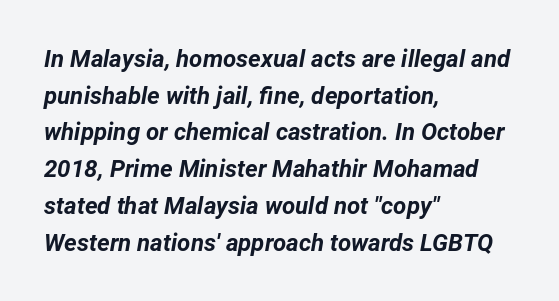
The passage shown leans; its letterforms are oblique. A student would call this left alignment; a typographer would say flush left, rag right. The type is set solid horizontally, with unmodified tracking. Notice how descenders clear the ascenders below comfortably — that's standard leading. Anything drawn beneath the words? Only blank space. Students, this is bold: see how much ink each stroke carries.
